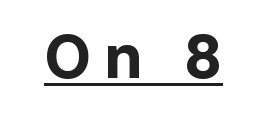
Q: Is the text bold? A: Yes.
Q: Is the text italic (slanted)? A: No, it is upright.
Q: Is the typeface a serif or a sans-serif typeface? A: Sans-serif.
Q: Is the text underlined? A: Yes.
Q: Is the spacing between letters normal or unusually wide? A: Unusually wide.
Q: Width (condensed, normal, or wide)? A: Normal.
Q: Stroke contrast? A: Low.
Q: x-height? A: Medium.
Q: Monospaced? A: No.
